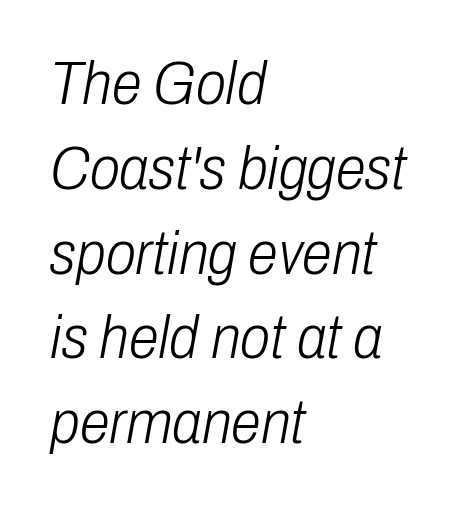
One-word summary of the alignment: left. The letters sit at their default tracking, neither squeezed nor spread. The baseline area is clear. Varying glyph widths throughout — classic text-font behaviour. The rows are spaced the way most documents space them. Stroke thickness stays within the range of a standard reading face or lighter.
